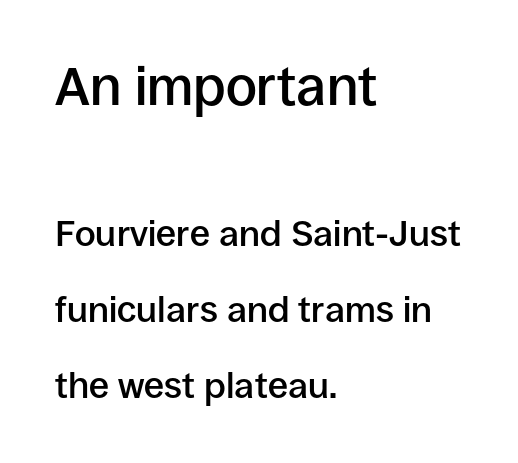
{"serif": "no", "italic": "no", "bold": "semi", "weight": "semibold", "width": "normal", "stroke_contrast": "low", "x_height": "large", "monospaced": "no", "underline": "no", "align": "left", "line_spacing": "loose", "line_spacing_ratio": 2.12, "letter_spacing": "normal", "letter_spacing_em": 0.0, "larger_block": "first", "size_ratio": 1.5, "glyph_px": 54}
